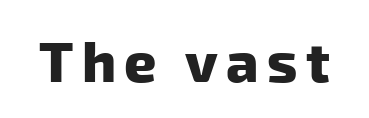
The image shows 56 px heavy sans-serif type; set not underlined; low stroke contrast and a medium x-height.
